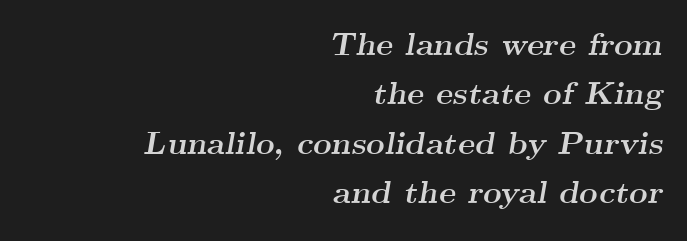
The image shows 32 px semibold, wide serif type, italic (leaning right); set right-aligned, normal line spacing (1.54x), normal letter spacing, not underlined; medium stroke contrast and a small x-height.
